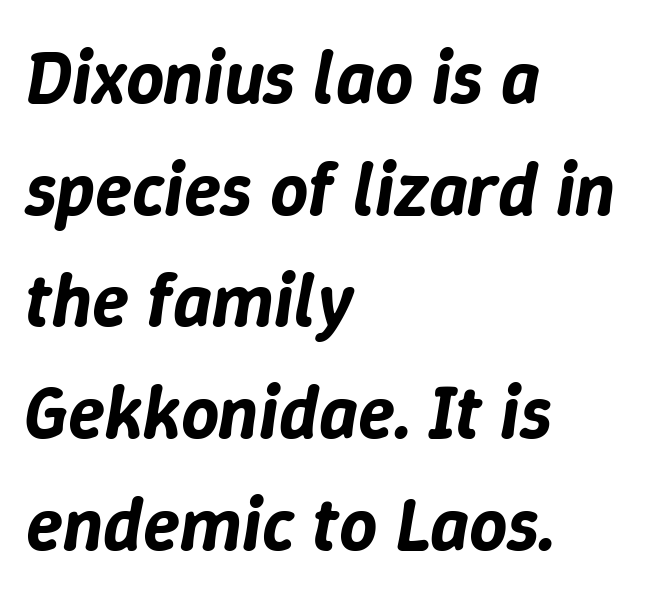
{"italic": "yes", "lean": "right", "slant_degrees": 9, "width": "normal", "stroke_contrast": "low", "x_height": "medium", "monospaced": "no", "underline": "no", "align": "left", "line_spacing": "normal", "line_spacing_ratio": 1.49, "letter_spacing": "normal", "letter_spacing_em": 0.0, "glyph_px": 75}
